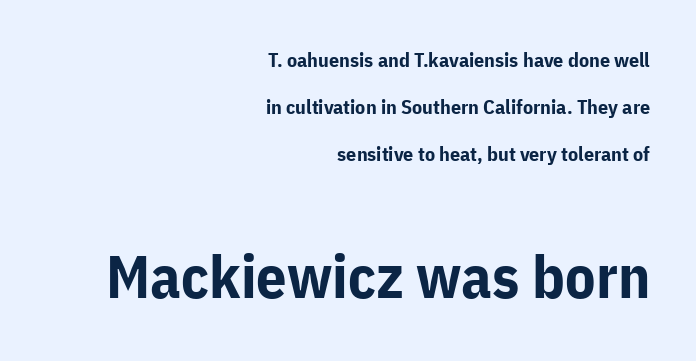
{"serif": "no", "italic": "no", "bold": "yes", "weight": "bold", "width": "normal", "stroke_contrast": "low", "x_height": "medium", "monospaced": "no", "underline": "no", "align": "right", "line_spacing": "loose", "line_spacing_ratio": 2.36, "letter_spacing": "normal", "letter_spacing_em": 0.0, "larger_block": "second", "size_ratio": 3.0, "glyph_px": 60}
